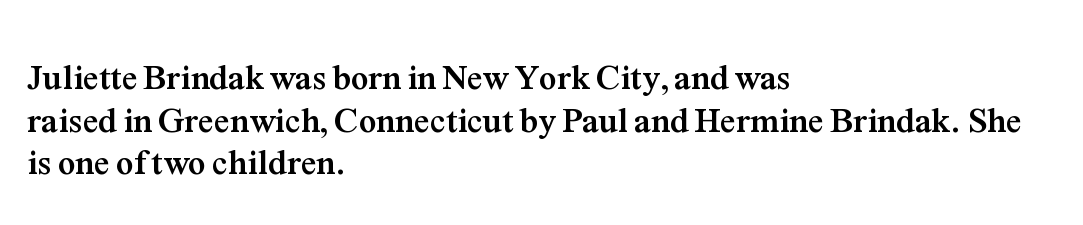
These lines are rendered in a variable-pitch font. Tall strokes in this sample are plumb rather than angled. Default kerning and tracking; the words read as compact shapes. Underlining? Definitely not there.
